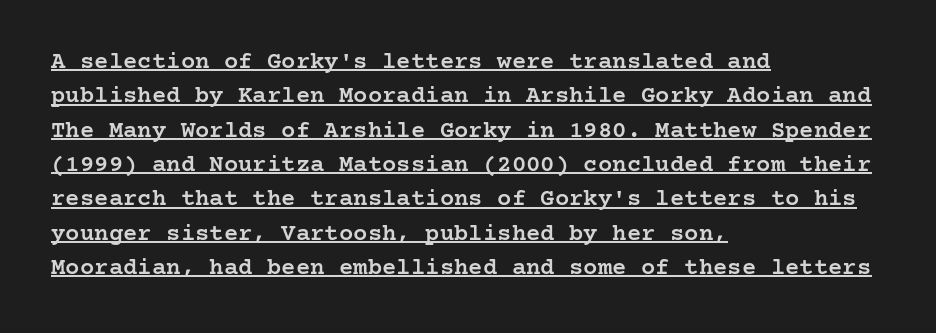
{"italic": "no", "bold": "semi", "underline": "yes", "align": "left", "line_spacing": "normal", "line_spacing_ratio": 1.43, "letter_spacing": "normal", "letter_spacing_em": 0.0, "glyph_px": 24}
